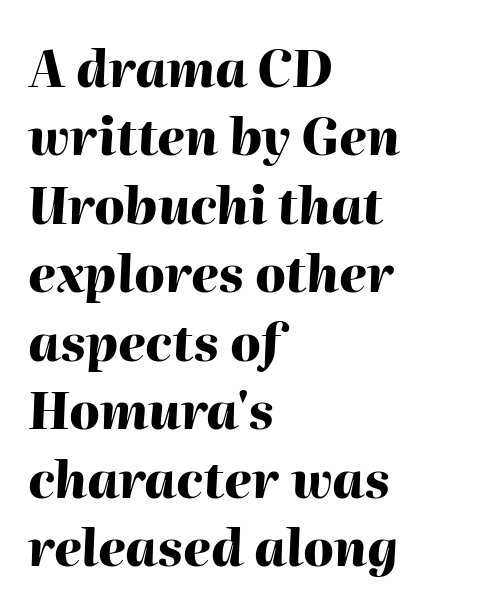
{"italic": "yes", "lean": "right", "slant_degrees": 2, "bold": "yes", "weight": "heavy", "width": "normal", "stroke_contrast": "high", "x_height": "medium", "monospaced": "no", "underline": "no", "align": "left", "line_spacing": "normal", "line_spacing_ratio": 1.37, "letter_spacing": "normal", "letter_spacing_em": 0.0, "glyph_px": 50}
